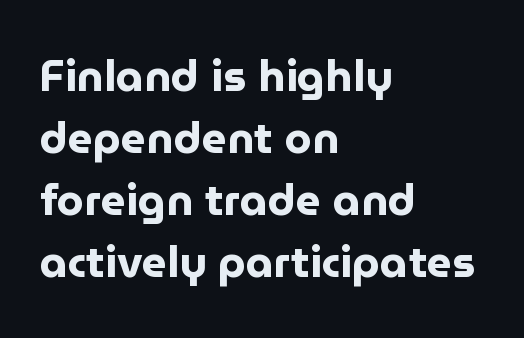
{"serif": "no", "italic": "no", "bold": "yes", "weight": "bold", "width": "normal", "stroke_contrast": "low", "x_height": "medium", "monospaced": "no", "underline": "no", "align": "left", "line_spacing": "normal", "line_spacing_ratio": 1.41, "letter_spacing": "normal", "letter_spacing_em": 0.0, "glyph_px": 44}
